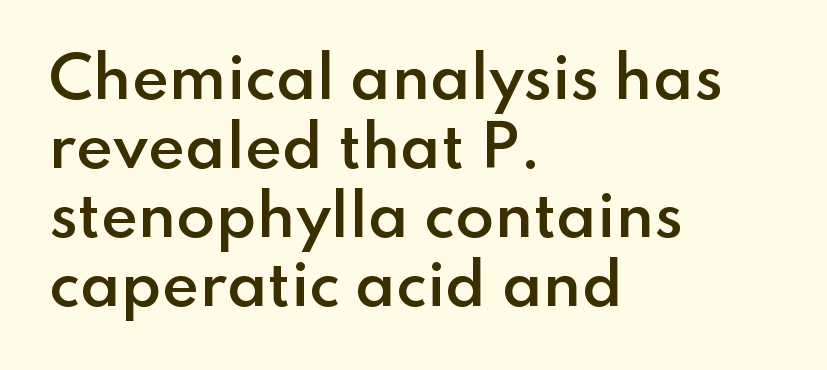
The image shows 57 px semibold sans-serif type, upright; set left-aligned, line spacing 1.21x, normal letter spacing, not underlined; low stroke contrast and a small x-height.
